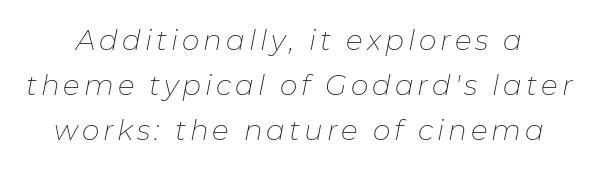
Q: Is the text bold? A: No.
Q: Is the text italic (slanted)? A: Yes, it leans right by about 11 degrees.
Q: Is the text underlined? A: No.
Q: Is the spacing between lines tight, normal or loose? A: Normal.
Q: Width (condensed, normal, or wide)? A: Normal.
Q: Stroke contrast? A: Low.
Q: x-height? A: Medium.
Q: Monospaced? A: No.
